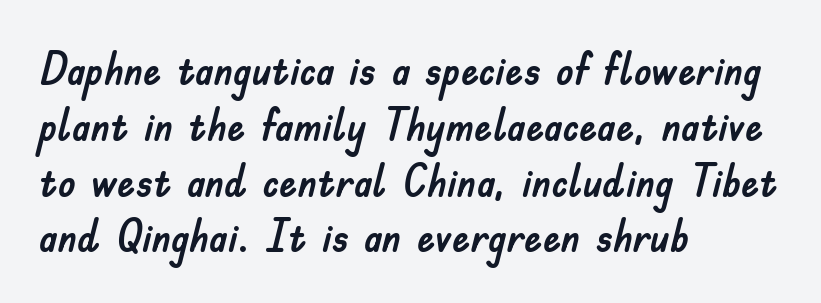
Nope, no serifs anywhere on these letters. Casual observation: everything's shoved over to the left. Rule under the text: the space is simply empty. Is the letter spacing exaggerated? No — it looks like the ordinary default. Looks like regular typesetting: each glyph gets only the width it needs.
